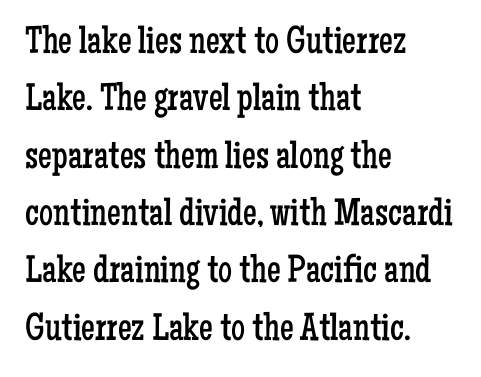
Q: Is the text bold? A: No.
Q: Is the text italic (slanted)? A: No, it is upright.
Q: Is the typeface a serif or a sans-serif typeface? A: Serif.
Q: Is the text underlined? A: No.
Q: How is the paragraph aligned? A: Left-aligned.
Q: Is the spacing between letters normal or unusually wide? A: Normal.
Q: Is the spacing between lines tight, normal or loose? A: Normal.
Q: Width (condensed, normal, or wide)? A: Condensed.
Q: Stroke contrast? A: Low.
Q: x-height? A: Medium.
Q: Monospaced? A: No.
